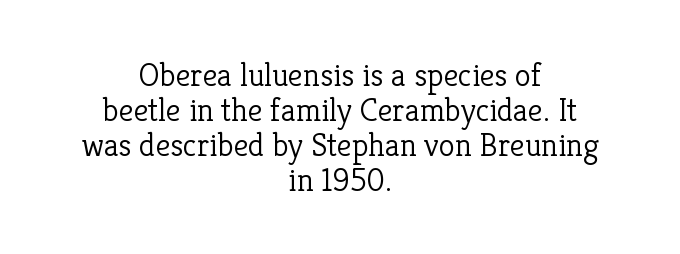
{"serif": "yes", "italic": "no", "bold": "no", "weight": "light", "width": "normal", "stroke_contrast": "low", "x_height": "medium", "monospaced": "no", "underline": "no", "align": "center", "line_spacing": "tight", "line_spacing_ratio": 1.06, "letter_spacing": "normal", "letter_spacing_em": 0.0, "glyph_px": 33}
